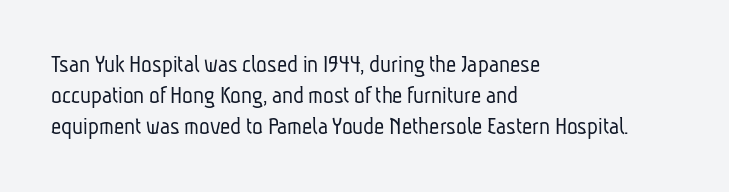
{"bold": "no", "underline": "no", "align": "left", "line_spacing": "normal", "line_spacing_ratio": 1.25, "letter_spacing": "normal", "letter_spacing_em": 0.0, "glyph_px": 25}
